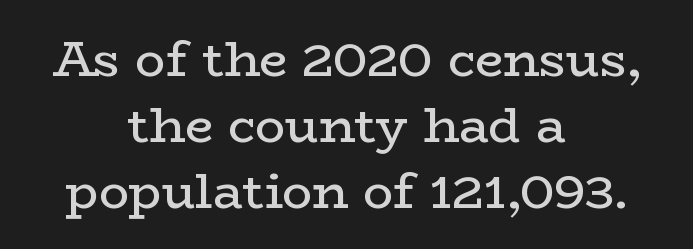
{"serif": "yes", "italic": "no", "bold": "no", "weight": "regular", "width": "wide", "stroke_contrast": "low", "x_height": "medium", "monospaced": "no", "underline": "no", "align": "center", "line_spacing": "normal", "line_spacing_ratio": 1.32, "letter_spacing": "normal", "letter_spacing_em": 0.0, "glyph_px": 50}
